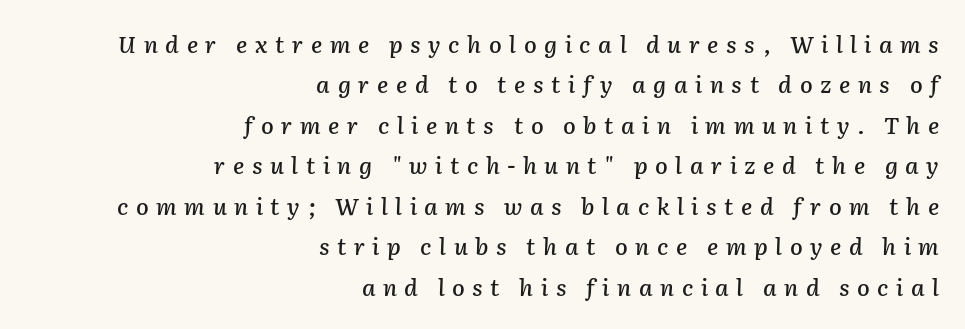
{"italic": "yes", "lean": "right", "slant_degrees": 2, "underline": "no", "align": "right", "line_spacing_ratio": 1.76, "letter_spacing": "wide", "letter_spacing_em": 0.33, "glyph_px": 23}
